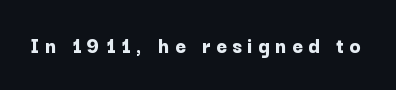
The lettering holds an erect, upright posture throughout. Strokes here are thick enough to call this a true bold. Substantial extra tracking has been applied to these lines. The specimen omits any rule beneath the text block's lines.
